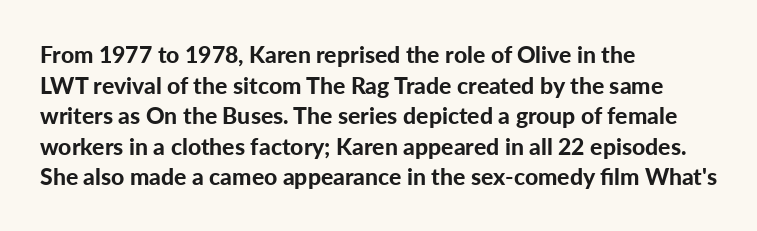
{"italic": "no", "bold": "yes", "underline": "no", "align": "left", "line_spacing": "normal", "line_spacing_ratio": 1.33, "letter_spacing": "normal", "letter_spacing_em": 0.0, "glyph_px": 23}
